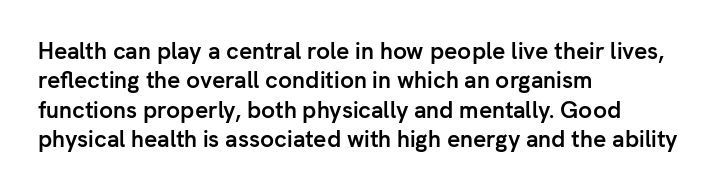
Q: Is the text bold? A: Yes.
Q: Is the text italic (slanted)? A: No, it is upright.
Q: Is the text underlined? A: No.
Q: How is the paragraph aligned? A: Left-aligned.
Q: Is the spacing between letters normal or unusually wide? A: Normal.
Q: Is the spacing between lines tight, normal or loose? A: Normal.
